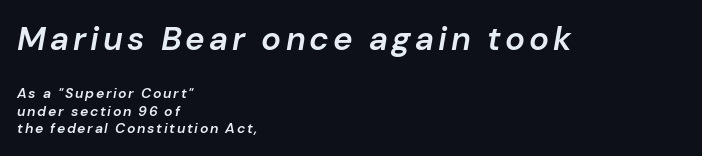
{"italic": "yes", "lean": "right", "slant_degrees": 10, "bold": "semi", "weight": "semibold", "width": "normal", "stroke_contrast": "low", "x_height": "medium", "monospaced": "no", "underline": "no", "align": "left", "line_spacing_ratio": 1.24, "larger_block": "first", "size_ratio": 2.36, "glyph_px": 33}
